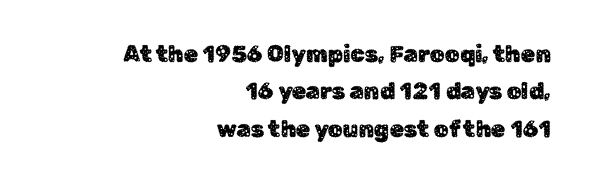
{"italic": "no", "underline": "no", "align": "right", "line_spacing": "normal", "line_spacing_ratio": 1.63, "letter_spacing": "normal", "letter_spacing_em": 0.0, "glyph_px": 23}
